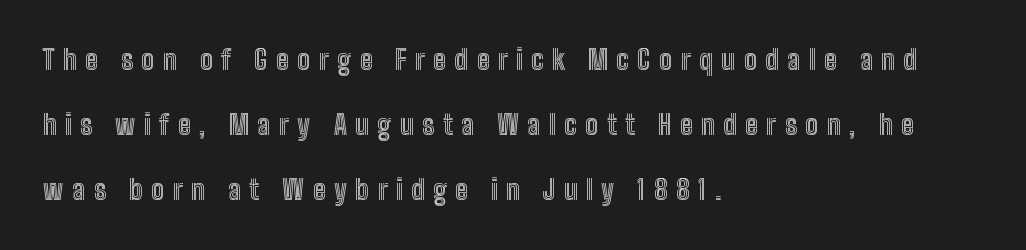
Regarding leading, the lines here are spaced well apart. One-word summary of the alignment: left. These lines were composed using upright roman letters. There is plenty of visible air inserted between adjacent glyphs. The zone under the glyphs is completely vacant.
